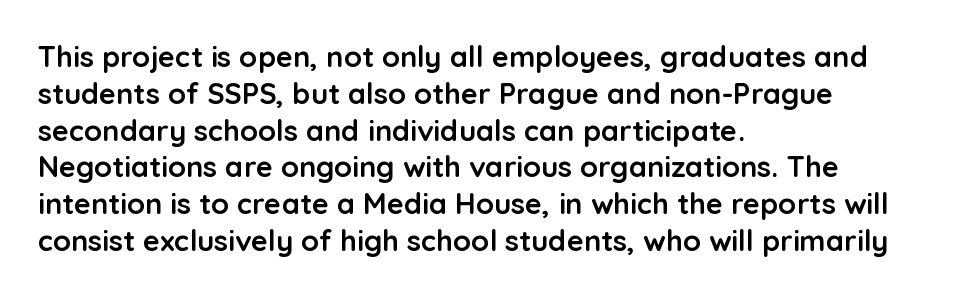
The image shows 29 px semibold sans-serif type, upright; set left-aligned, normal line spacing (1.27x), normal letter spacing, not underlined; low stroke contrast and a medium x-height.
